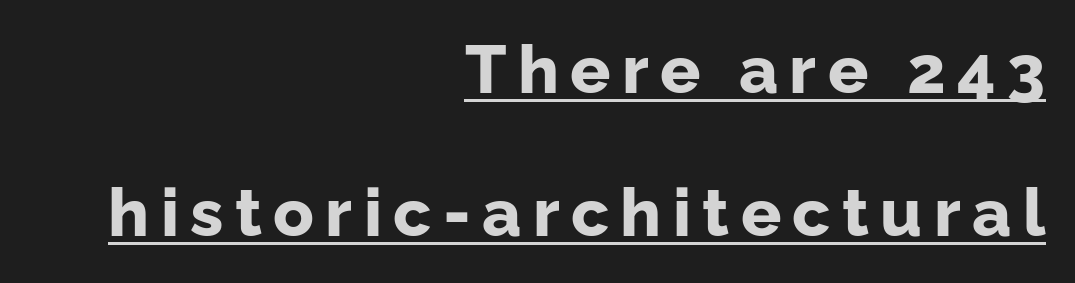
Q: Is the text bold? A: Yes.
Q: Is the text italic (slanted)? A: No, it is upright.
Q: Is the typeface a serif or a sans-serif typeface? A: Sans-serif.
Q: Is the text underlined? A: Yes.
Q: How is the paragraph aligned? A: Right-aligned.
Q: Is the spacing between lines tight, normal or loose? A: Loose.
Q: Width (condensed, normal, or wide)? A: Normal.
Q: Stroke contrast? A: Low.
Q: x-height? A: Medium.
Q: Monospaced? A: No.
